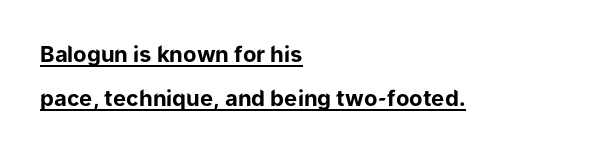
Notice how a bar underscores the lettering throughout. In terms of weight, the rendering is a true, heavy bold. Does the copy run flush right? No — it runs flush left. This rendering leaves character spacing at its baseline value. Quick note: not italic, upright. The block of text is sparse from top to bottom, with ample space between rows.
